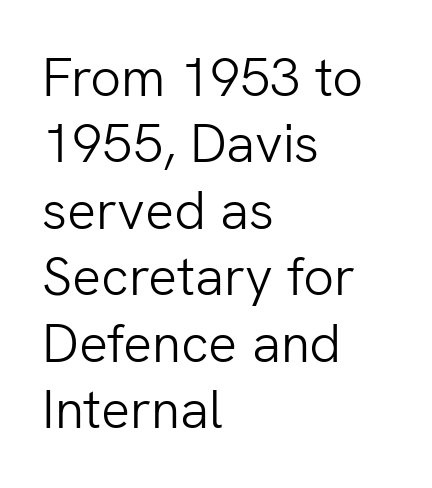
Reading down the block, your eye returns to a fixed left position each line. Descenders are the only things crossing below the line. The passage shown has conventional tracking throughout. Think of a printed novel: that variable character pitch is what you see here. The rendering shows plain stroke endings on the letterforms — a sans-serif design.
